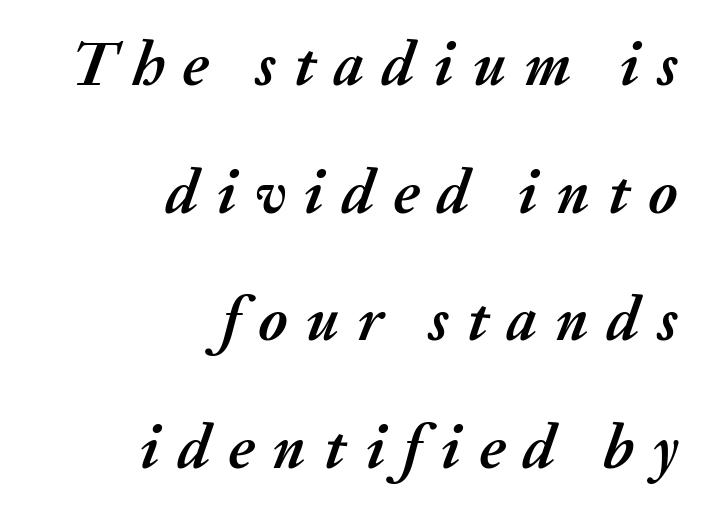
The image shows 62 px semibold type, italic (leaning right); set right-aligned, loose line spacing (2.06x), unusually wide letter spacing (+0.29 em), not underlined; medium stroke contrast and a medium x-height.
